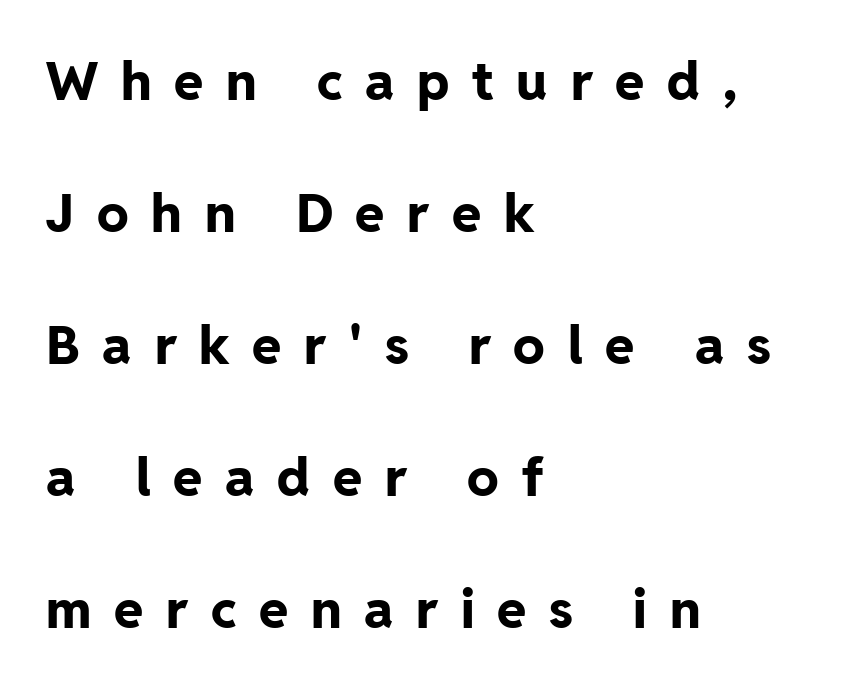
{"serif": "no", "italic": "no", "bold": "yes", "weight": "bold", "width": "normal", "stroke_contrast": "low", "x_height": "medium", "monospaced": "no", "underline": "no", "align": "left", "line_spacing": "loose", "line_spacing_ratio": 2.49, "letter_spacing": "wide", "letter_spacing_em": 0.43, "glyph_px": 53}
